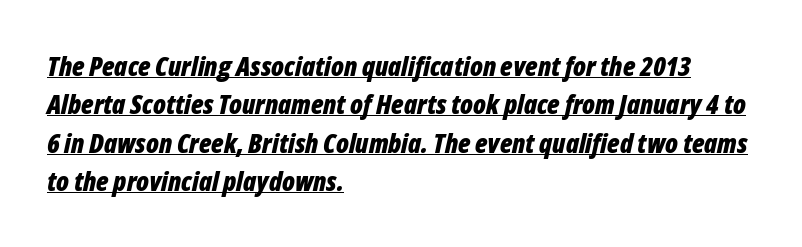
Q: Is the text bold? A: Yes.
Q: Is the text italic (slanted)? A: Yes, it leans right by about 12 degrees.
Q: Is the text underlined? A: Yes.
Q: How is the paragraph aligned? A: Left-aligned.
Q: Is the spacing between letters normal or unusually wide? A: Normal.
Q: Is the spacing between lines tight, normal or loose? A: Normal.
